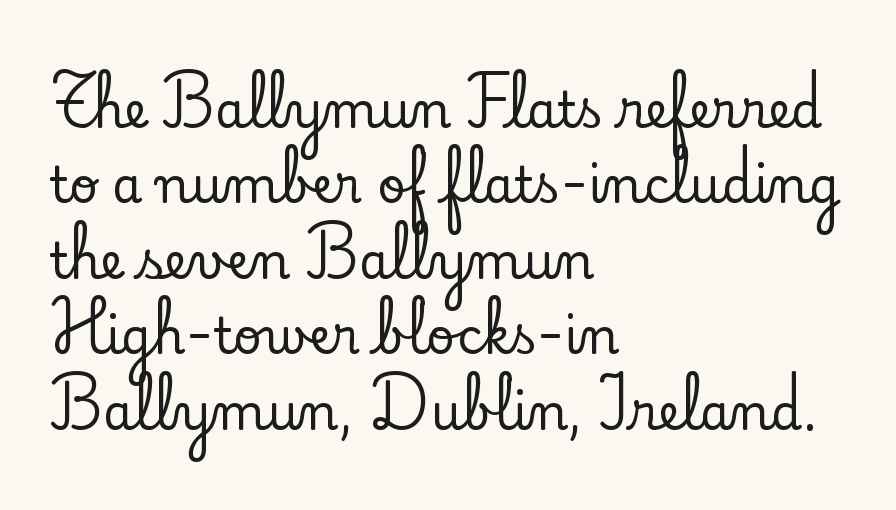
Are there feet on the stems? There are — it's a serif. The ragged edge is on the right, which tells us the setting is flush left. Quick note: interline space is typical. Each letter keeps its own natural width here, so spacing adapts to shape. The horizontal fit of the characters is conventional and even.
